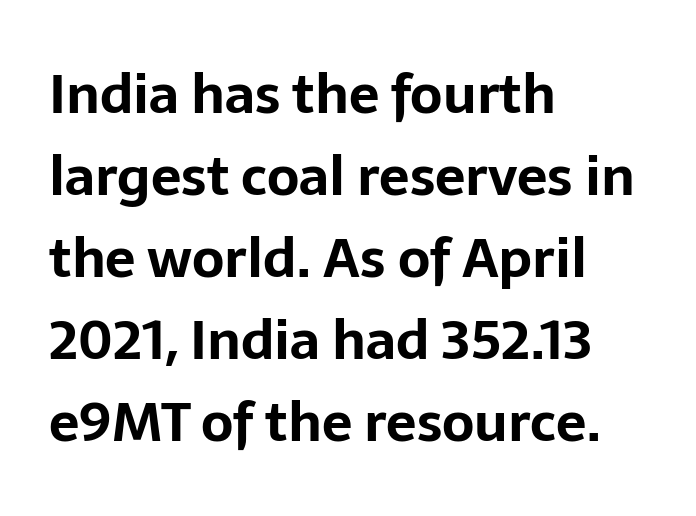
{"serif": "no", "italic": "no", "bold": "yes", "weight": "bold", "width": "normal", "stroke_contrast": "low", "x_height": "medium", "monospaced": "no", "underline": "no", "align": "left", "line_spacing": "normal", "line_spacing_ratio": 1.52, "letter_spacing": "normal", "letter_spacing_em": 0.0, "glyph_px": 54}
